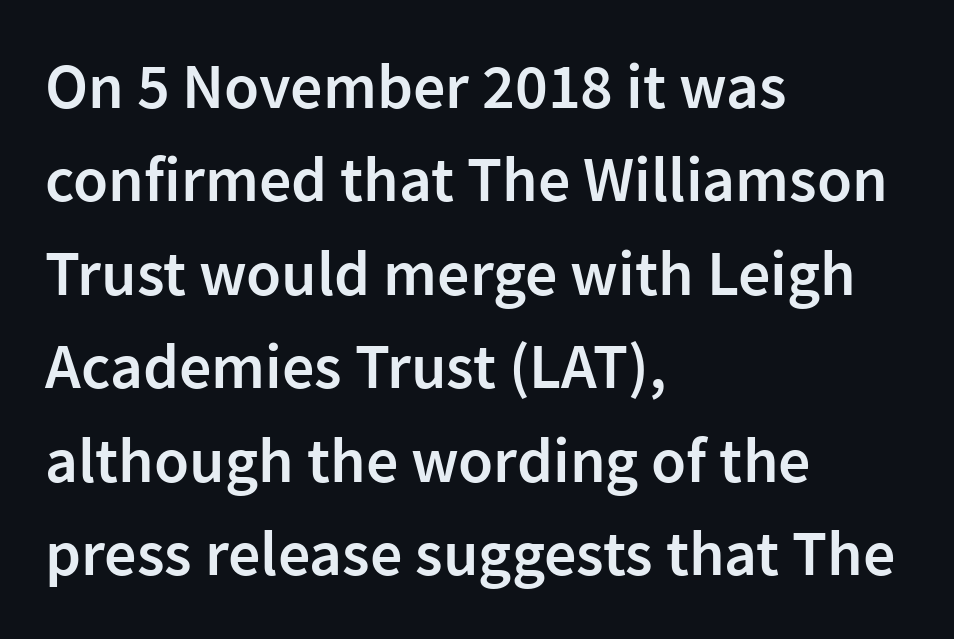
The image shows 64 px semibold sans-serif type, upright; set left-aligned, normal line spacing (1.46x), normal letter spacing, not underlined; low stroke contrast and a medium x-height.
